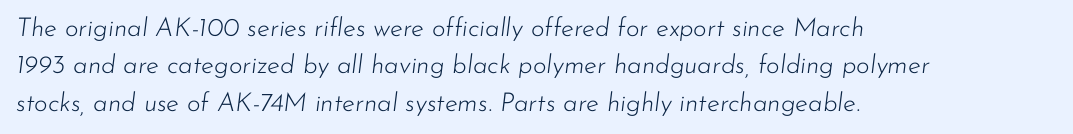
{"italic": "yes", "lean": "right", "slant_degrees": 7, "bold": "no", "underline": "no", "align": "left", "line_spacing": "normal", "line_spacing_ratio": 1.44, "letter_spacing": "normal", "letter_spacing_em": 0.0, "glyph_px": 26}
